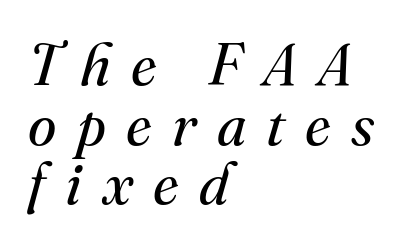
The image shows 58 px regular-weight serif type, italic (leaning right); set left-aligned, tight line spacing (1.03x), unusually wide letter spacing (+0.35 em), not underlined; medium stroke contrast and a small x-height.
